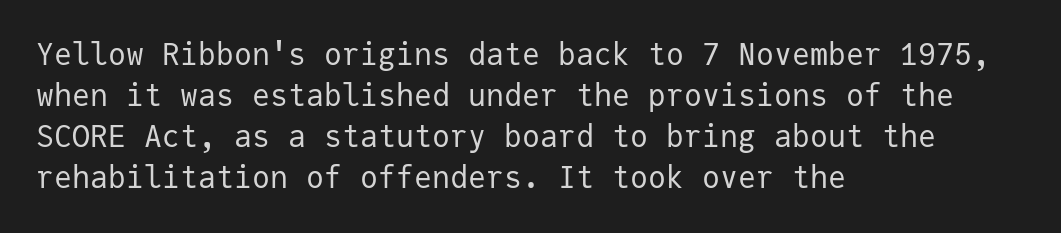
{"serif": "no", "italic": "no", "bold": "no", "weight": "regular", "width": "normal", "stroke_contrast": "low", "x_height": "medium", "monospaced": "yes", "underline": "no", "align": "left", "line_spacing": "normal", "line_spacing_ratio": 1.37, "letter_spacing": "normal", "letter_spacing_em": 0.0, "glyph_px": 30}
